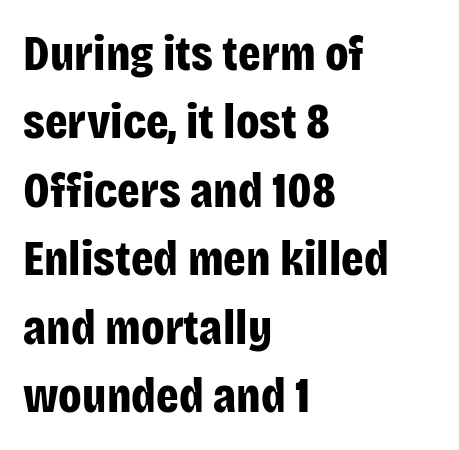
Q: Is the text bold? A: Yes.
Q: Is the text italic (slanted)? A: No, it is upright.
Q: Is the typeface a serif or a sans-serif typeface? A: Sans-serif.
Q: Is the text underlined? A: No.
Q: How is the paragraph aligned? A: Left-aligned.
Q: Is the spacing between letters normal or unusually wide? A: Normal.
Q: Is the spacing between lines tight, normal or loose? A: Normal.
Q: Width (condensed, normal, or wide)? A: Condensed.
Q: Stroke contrast? A: Low.
Q: x-height? A: Large.
Q: Monospaced? A: No.
